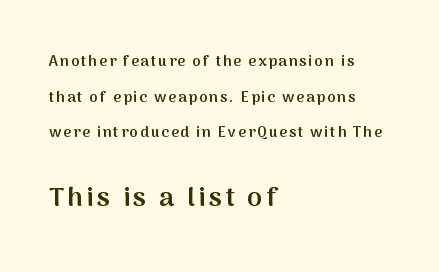
Q: Is the text bold? A: Semi-bold.
Q: Is the text italic (slanted)? A: No, it is upright.
Q: Is the text underlined? A: No.
Q: How is the paragraph aligned? A: Left-aligned.
Q: Is the spacing between lines tight, normal or loose? A: Loose.
Q: Which block of text is set in a larger size, the first (top) or the second (bottom)? A: The second (bottom) one.
